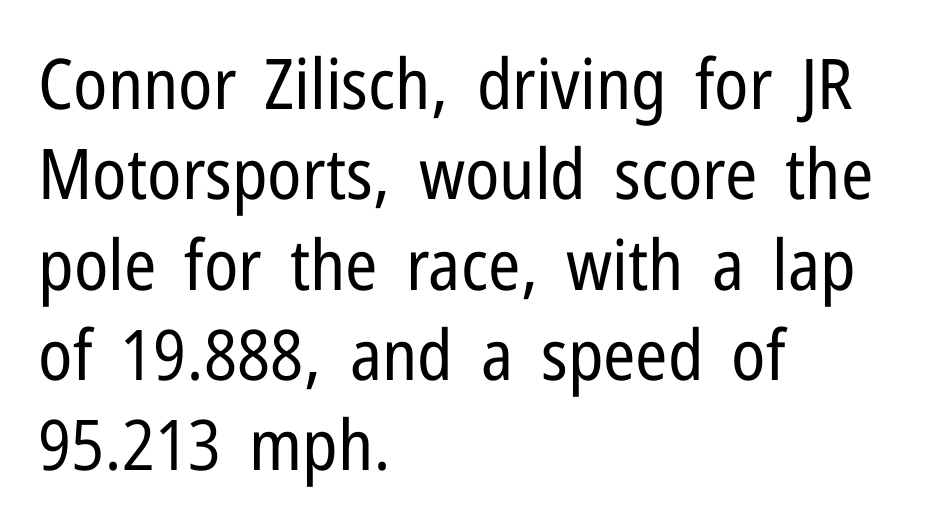
The image shows 70 px regular-weight, condensed sans-serif type, upright; set left-aligned, normal line spacing (1.29x), normal letter spacing, not underlined; low stroke contrast and a medium x-height.
